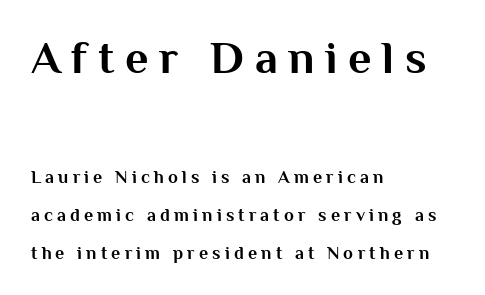
Q: Is the text bold? A: Yes.
Q: Is the text italic (slanted)? A: No, it is upright.
Q: Is the typeface a serif or a sans-serif typeface? A: Sans-serif.
Q: Is the text underlined? A: No.
Q: How is the paragraph aligned? A: Left-aligned.
Q: Is the spacing between letters normal or unusually wide? A: Unusually wide.
Q: Is the spacing between lines tight, normal or loose? A: Loose.
Q: Which block of text is set in a larger size, the first (top) or the second (bottom)? A: The first (top) one.
Q: Width (condensed, normal, or wide)? A: Normal.
Q: Stroke contrast? A: Medium.
Q: x-height? A: Medium.
Q: Monospaced? A: No.
